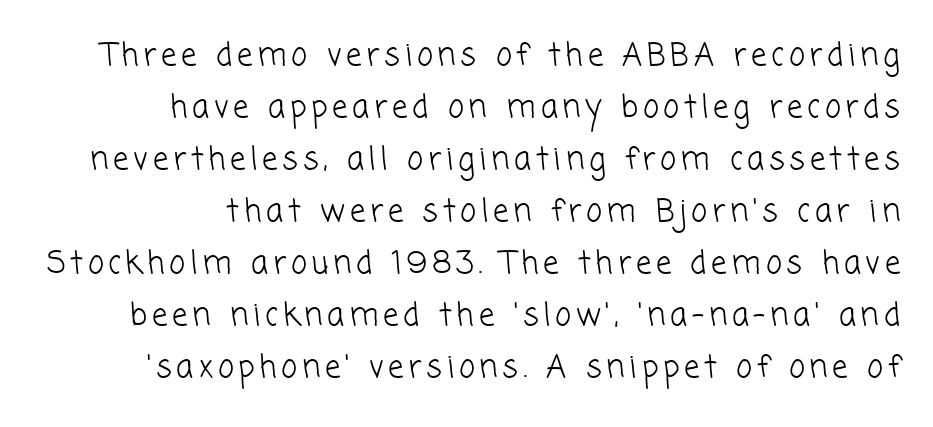
{"serif": "no", "bold": "no", "weight": "light", "width": "normal", "stroke_contrast": "low", "x_height": "medium", "monospaced": "no", "underline": "no", "align": "right", "line_spacing": "normal", "line_spacing_ratio": 1.68, "glyph_px": 31}
